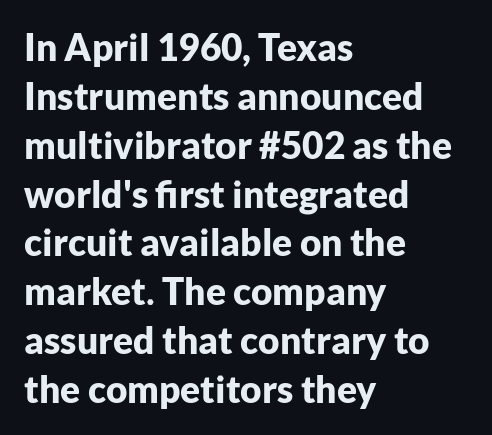
{"serif": "no", "italic": "no", "bold": "yes", "weight": "bold", "width": "normal", "stroke_contrast": "low", "x_height": "medium", "monospaced": "no", "underline": "no", "align": "left", "line_spacing": "normal", "line_spacing_ratio": 1.32, "letter_spacing": "normal", "letter_spacing_em": 0.0, "glyph_px": 37}
